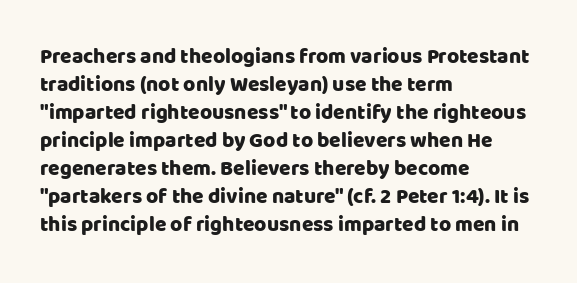
Q: Is the text italic (slanted)? A: No, it is upright.
Q: Is the text underlined? A: No.
Q: How is the paragraph aligned? A: Left-aligned.
Q: Is the spacing between letters normal or unusually wide? A: Normal.
Q: Is the spacing between lines tight, normal or loose? A: Normal.
